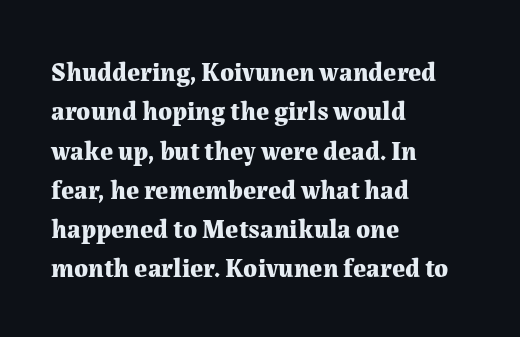
The image shows 26 px bold type, upright; set left-aligned, normal line spacing (1.51x), normal letter spacing, not underlined.
